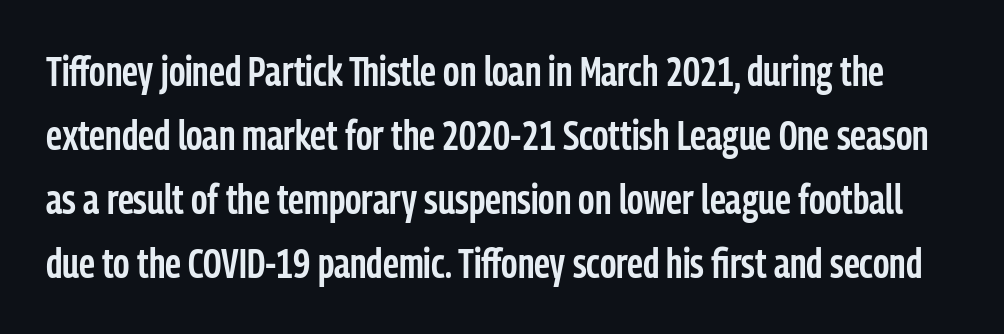
Q: Is the text bold? A: Semi-bold.
Q: Is the text italic (slanted)? A: No, it is upright.
Q: Is the typeface a serif or a sans-serif typeface? A: Sans-serif.
Q: Is the text underlined? A: No.
Q: Is the spacing between letters normal or unusually wide? A: Normal.
Q: Is the spacing between lines tight, normal or loose? A: Normal.
Q: Width (condensed, normal, or wide)? A: Condensed.
Q: Stroke contrast? A: Low.
Q: x-height? A: Medium.
Q: Monospaced? A: No.
